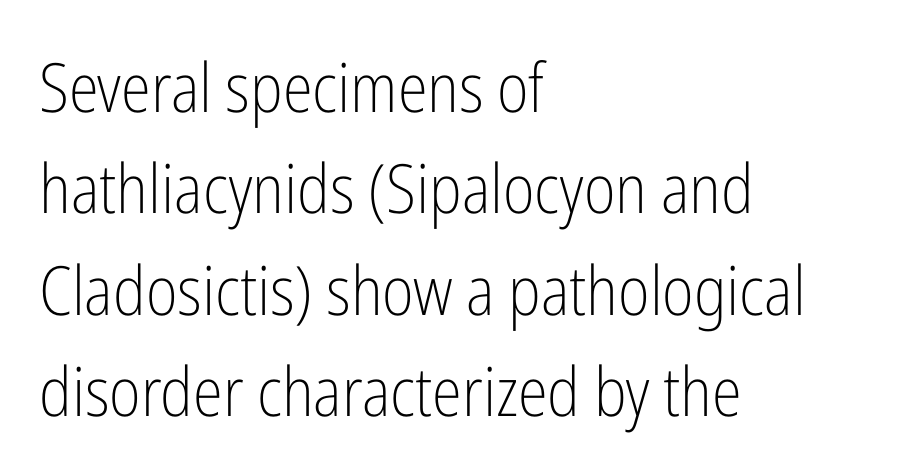
Q: Is the text bold? A: No.
Q: Is the text italic (slanted)? A: No, it is upright.
Q: Is the typeface a serif or a sans-serif typeface? A: Sans-serif.
Q: Is the text underlined? A: No.
Q: How is the paragraph aligned? A: Left-aligned.
Q: Is the spacing between letters normal or unusually wide? A: Normal.
Q: Is the spacing between lines tight, normal or loose? A: Normal.
Q: Width (condensed, normal, or wide)? A: Condensed.
Q: Stroke contrast? A: Low.
Q: x-height? A: Medium.
Q: Monospaced? A: No.
